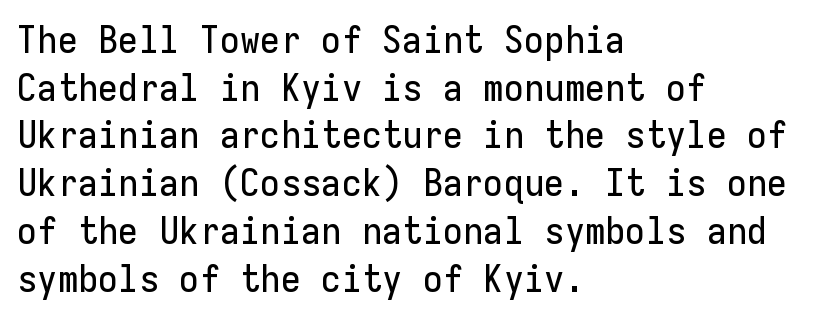
{"serif": "no", "italic": "no", "width": "normal", "stroke_contrast": "low", "x_height": "medium", "monospaced": "yes", "underline": "no", "align": "left", "line_spacing": "normal", "line_spacing_ratio": 1.29, "letter_spacing": "normal", "letter_spacing_em": 0.0, "glyph_px": 37}
